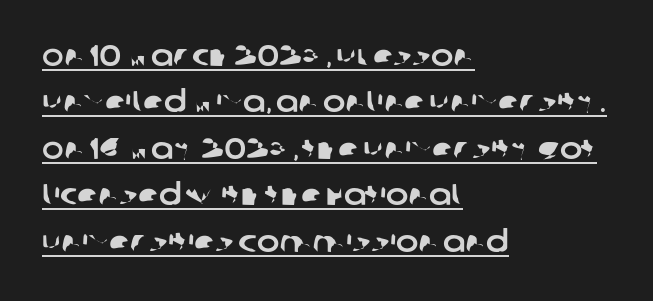
{"serif": "no", "width": "normal", "stroke_contrast": "low", "x_height": "large", "monospaced": "no", "underline": "yes", "align": "left", "line_spacing": "normal", "line_spacing_ratio": 1.55, "letter_spacing": "normal", "letter_spacing_em": 0.0, "glyph_px": 30}
